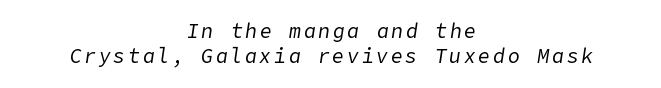
Q: Is the text bold? A: No.
Q: Is the text italic (slanted)? A: Yes, it leans right by about 9 degrees.
Q: Is the text underlined? A: No.
Q: How is the paragraph aligned? A: Centered.
Q: Is the spacing between lines tight, normal or loose? A: Normal.
